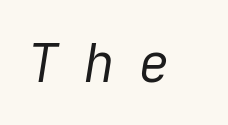
The image shows 53 px regular-weight type, italic (leaning right); set unusually wide letter spacing (+0.45 em), not underlined; low stroke contrast and a medium x-height.
